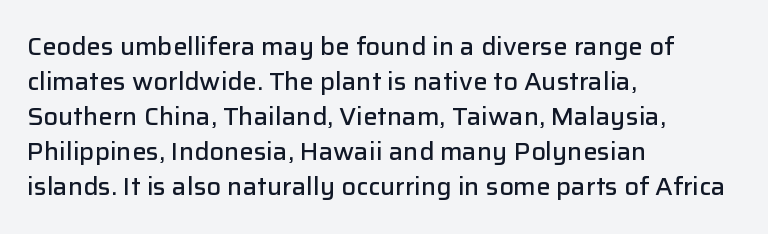
Q: Is the text bold? A: Semi-bold.
Q: Is the text italic (slanted)? A: No, it is upright.
Q: Is the text underlined? A: No.
Q: How is the paragraph aligned? A: Left-aligned.
Q: Is the spacing between letters normal or unusually wide? A: Normal.
Q: Is the spacing between lines tight, normal or loose? A: Normal.
